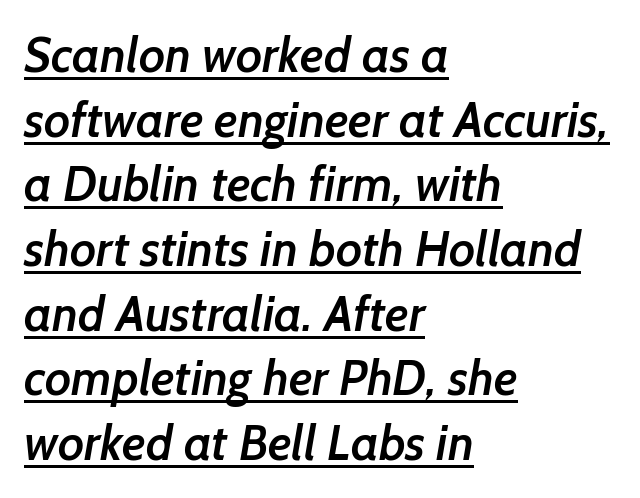
{"serif": "no", "bold": "semi", "weight": "semibold", "width": "normal", "stroke_contrast": "low", "x_height": "medium", "monospaced": "no", "underline": "yes", "align": "left", "line_spacing": "normal", "line_spacing_ratio": 1.32, "letter_spacing": "normal", "letter_spacing_em": 0.0, "glyph_px": 49}
